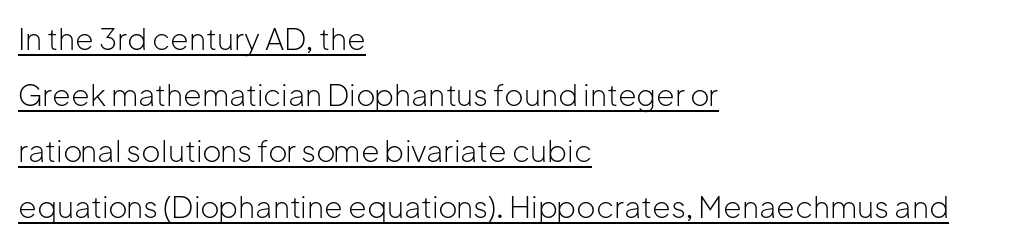
The line texture is even and compact thanks to regular tracking. Teacher's note: observe the even left margin — that is flush-left alignment. The rendering uses natural spacing where letterforms have individual widths. When letters stand straight like this, we call the style roman or upright. Each stroke keeps to a modest, everyday thickness or less.
